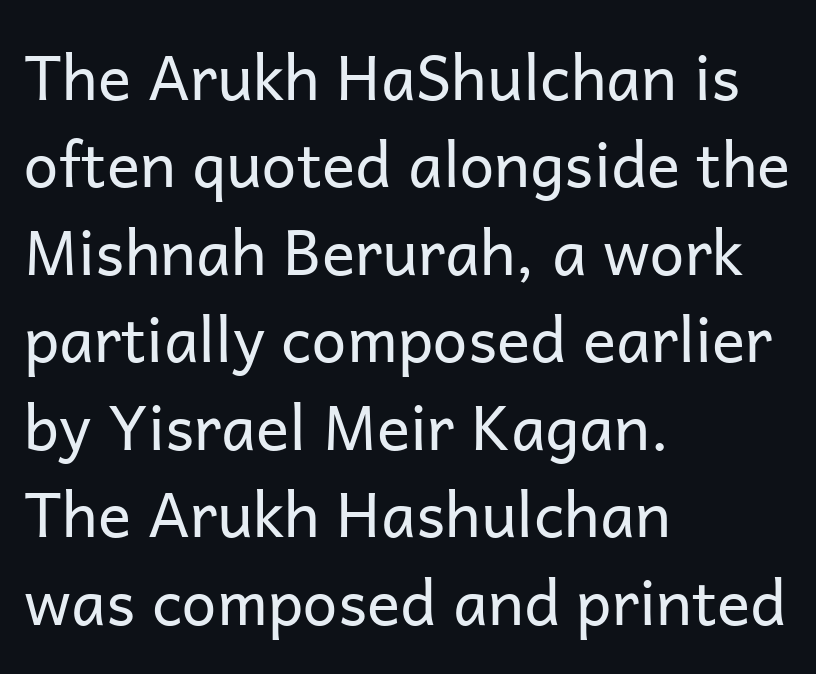
The image shows 62 px regular-weight sans-serif type, upright; set left-aligned, normal line spacing (1.41x), normal letter spacing, not underlined; low stroke contrast and a medium x-height.
